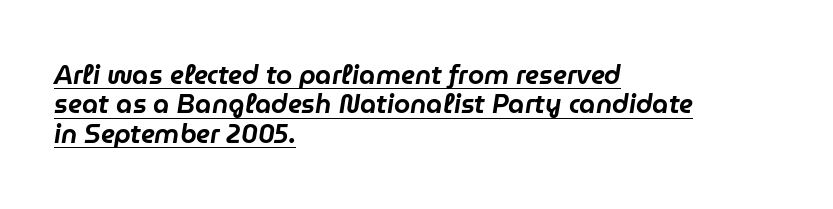
{"italic": "yes", "lean": "right", "slant_degrees": 9, "underline": "yes", "align": "left", "line_spacing": "tight", "line_spacing_ratio": 1.13, "letter_spacing": "normal", "letter_spacing_em": 0.0, "glyph_px": 26}
